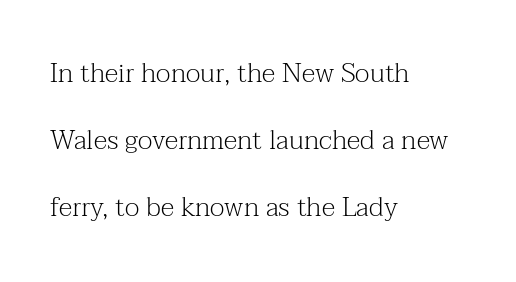
Q: Is the text bold? A: No.
Q: Is the text italic (slanted)? A: No, it is upright.
Q: Is the text underlined? A: No.
Q: How is the paragraph aligned? A: Left-aligned.
Q: Is the spacing between letters normal or unusually wide? A: Normal.
Q: Is the spacing between lines tight, normal or loose? A: Loose.
